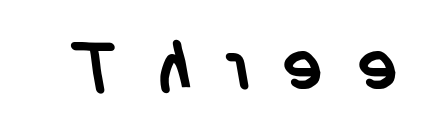
Observe the absence of serifs on each vertical stroke in this sample. Plenty of ink on the page — the face is bold. The gaps between neighbouring characters are conspicuously large. The face used here is proportionally spaced, like ordinary book or web type. The gap between lines stays unmarked.
